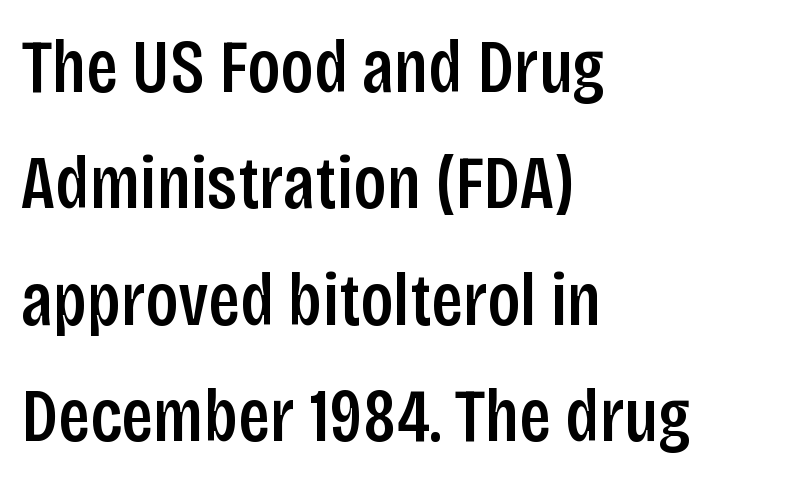
The sample has been set in demibold, a notch under bold. Horizontal alignment here is leftward, the default for most running prose. Tracking value appears to be zero — textbook default spacing. Unlike a traditional serif, this face leaves its strokes unadorned. A bare baseline throughout the passage.
